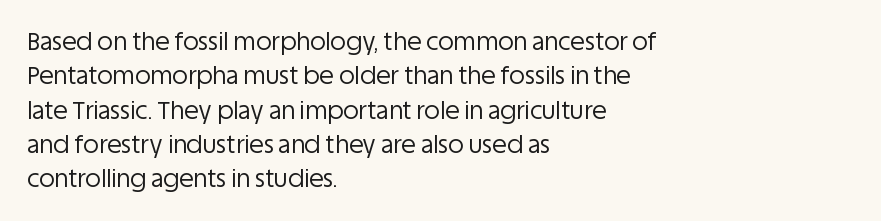
The image shows 24 px text type, upright; set left-aligned, normal line spacing (1.43x), normal letter spacing, not underlined.
